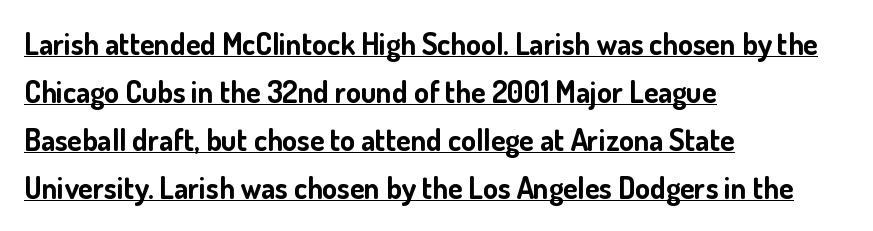
The image shows 30 px bold sans-serif type, upright; set left-aligned, normal line spacing (1.6x), normal letter spacing, underlined; low stroke contrast and a small x-height.
